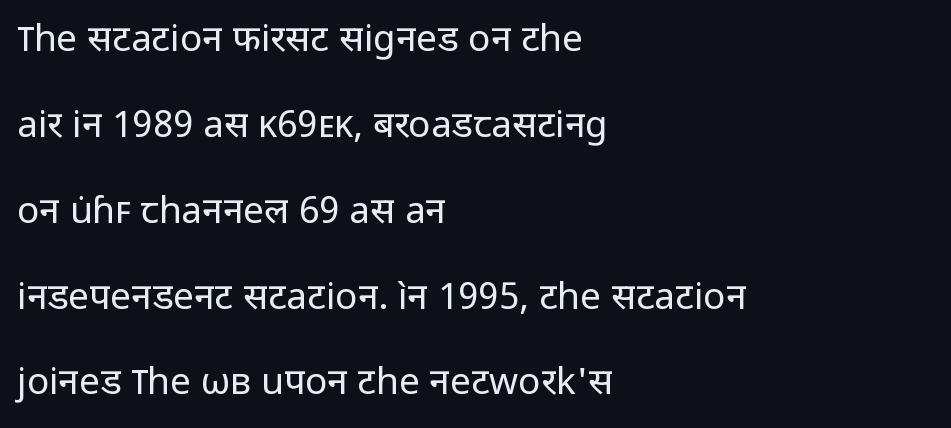
Every stem runs plumb, perpendicular to the baseline. Look at the bottom of the vertical strokes: they stop flat, with no serifs. Glance below the letters and you will spot only blank space. Heaviness? Minimal to ordinary, like unemphasized prose. Think of a printed novel: that variable character pitch is what you see here. Characters follow at the spacing the type designer built in.
